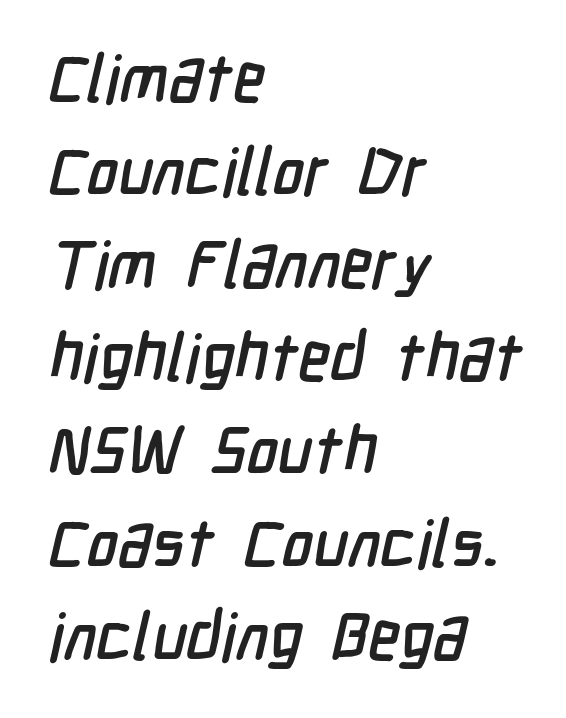
Line spacing here is normal. Spacing verdict: proportional, widths tailored to each character. The text was rendered using a sans face with plain stroke endings. Descenders are the only things crossing below the line. You could call the tracking neutral — neither tight nor loose.
